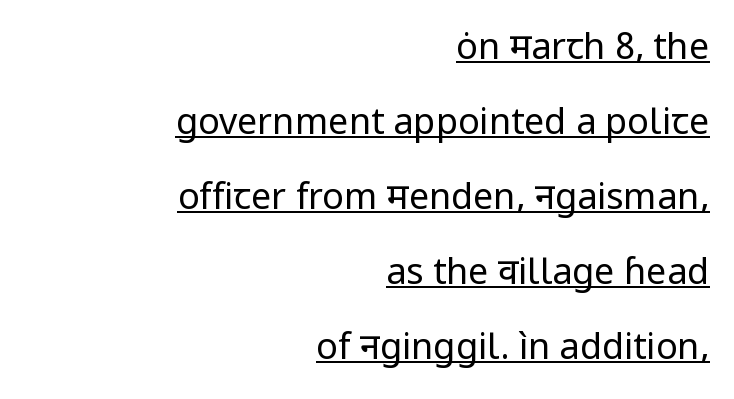
{"serif": "no", "italic": "no", "bold": "no", "weight": "regular", "width": "normal", "stroke_contrast": "low", "x_height": "medium", "monospaced": "no", "underline": "yes", "align": "right", "line_spacing": "loose", "line_spacing_ratio": 2.08, "letter_spacing": "normal", "letter_spacing_em": 0.0, "glyph_px": 36}
